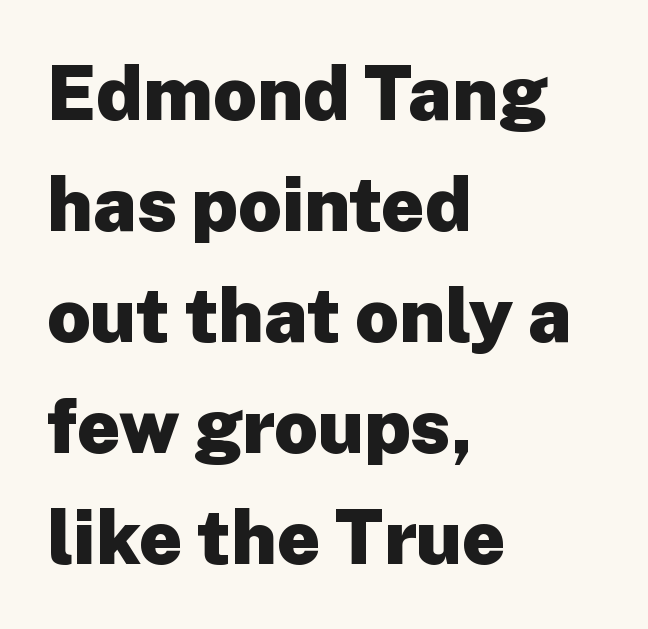
The foot of each line stays bare and open. Does the weight exceed regular? Yes, all the way to bold. Posture: upright roman. The type is set solid horizontally, with unmodified tracking. These lines stack with their left ends in a neat column. Regarding leading, the lines here are spaced in the standard way.
